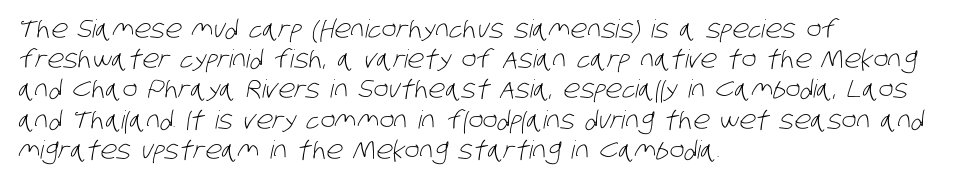
The image shows 25 px text type; set left-aligned, line spacing 1.21x, normal letter spacing, not underlined.
